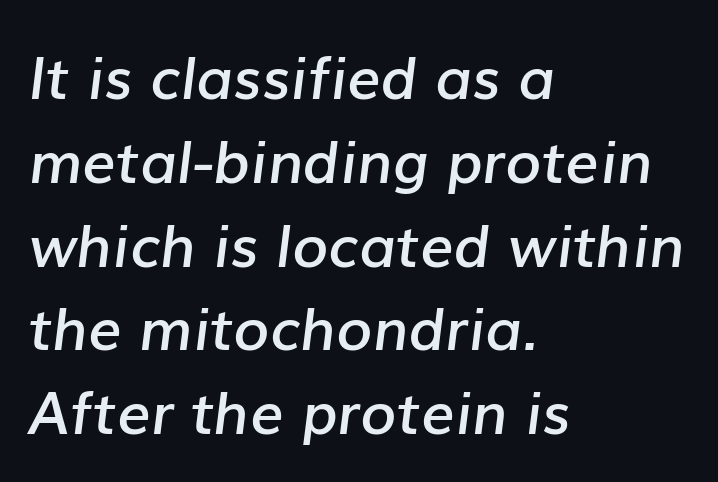
The image shows 59 px semibold type, italic (leaning right); set left-aligned, normal line spacing (1.42x), normal letter spacing, not underlined; low stroke contrast and a medium x-height.
